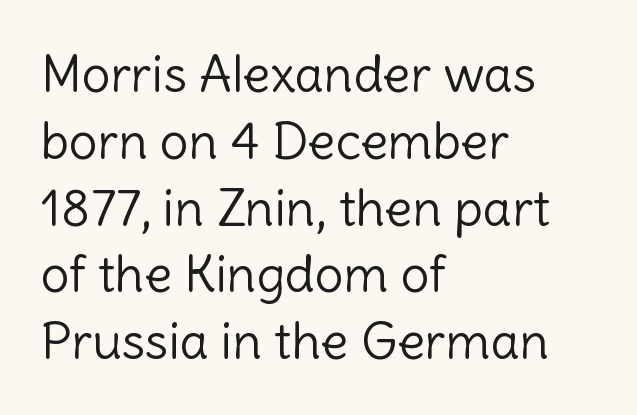
Compared with typical body copy, the letter spacing here is the same. In terms of leading, this rendering sits right in the middle. Underlining? Definitely not there. Weight: not bold — regular or lighter.
